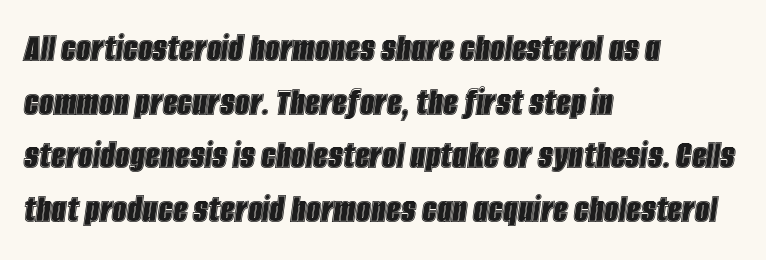
{"italic": "yes", "lean": "right", "slant_degrees": 8, "width": "condensed", "x_height": "large", "monospaced": "no", "underline": "no", "align": "left", "line_spacing": "normal", "line_spacing_ratio": 1.31, "letter_spacing": "normal", "letter_spacing_em": 0.0, "glyph_px": 41}
